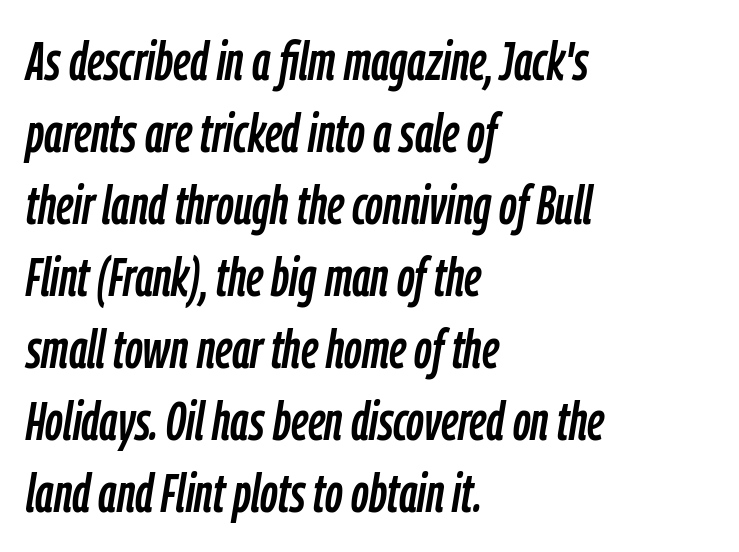
Casual observation: everything's shoved over to the left. The glyphs look as if they've been sheared to an angle. Is the letter spacing exaggerated? No — it looks like the ordinary default. Character widths vary here, with narrow letters taking less room than wide ones. The string is rendered with underlining switched off.
